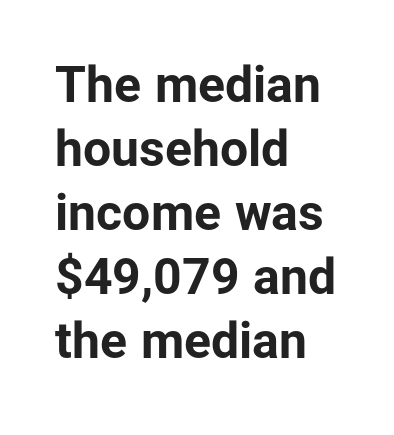
{"serif": "no", "italic": "no", "bold": "yes", "weight": "bold", "width": "normal", "stroke_contrast": "low", "x_height": "medium", "monospaced": "no", "underline": "no", "align": "left", "line_spacing": "normal", "line_spacing_ratio": 1.28, "letter_spacing": "normal", "letter_spacing_em": 0.0, "glyph_px": 50}
